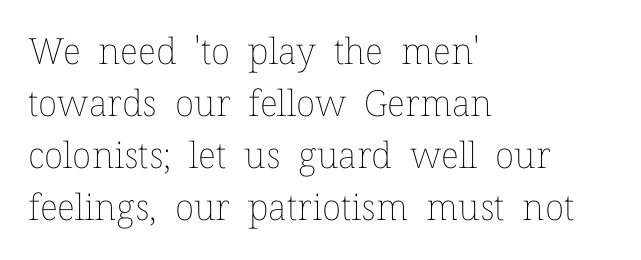
{"italic": "no", "bold": "no", "weight": "thin", "width": "normal", "stroke_contrast": "low", "x_height": "medium", "monospaced": "no", "underline": "no", "align": "left", "line_spacing": "normal", "line_spacing_ratio": 1.44, "letter_spacing": "normal", "letter_spacing_em": 0.0, "glyph_px": 36}
